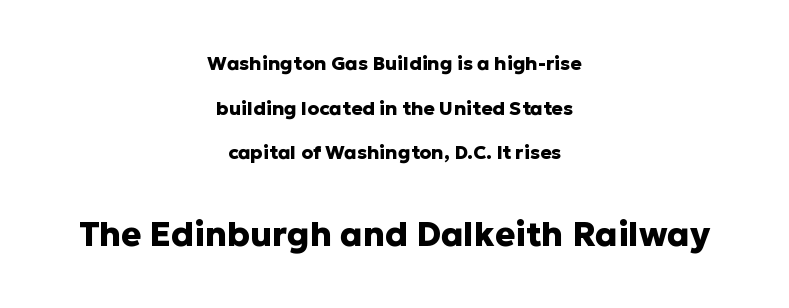
Standard letterfit; no display-style spreading of the glyphs. Small over large — that's the arrangement of the two blocks here. Does the copy run flush right? No — it is centered line by line. Character widths vary here, with narrow letters taking less room than wide ones. The text was rendered using a sans face with plain stroke endings. Characters remain perfectly vertical along every line.
